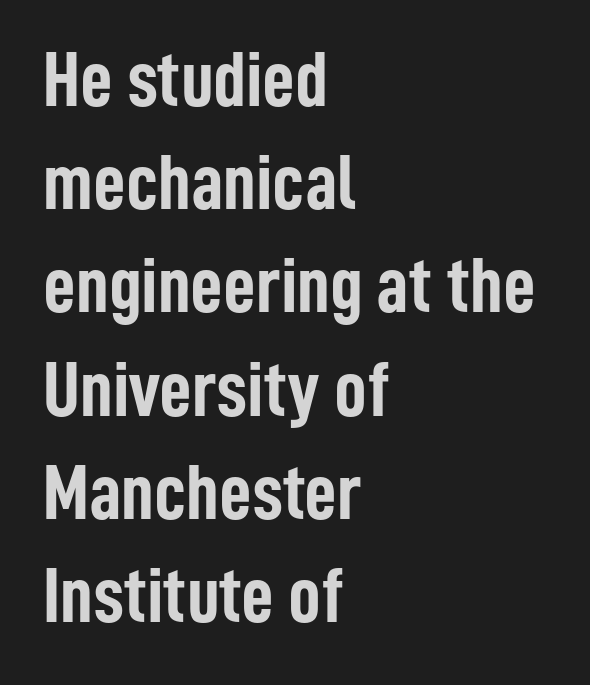
The image shows 80 px semibold, condensed sans-serif type, upright; set left-aligned, normal line spacing (1.29x), normal letter spacing, not underlined; low stroke contrast and a medium x-height.
